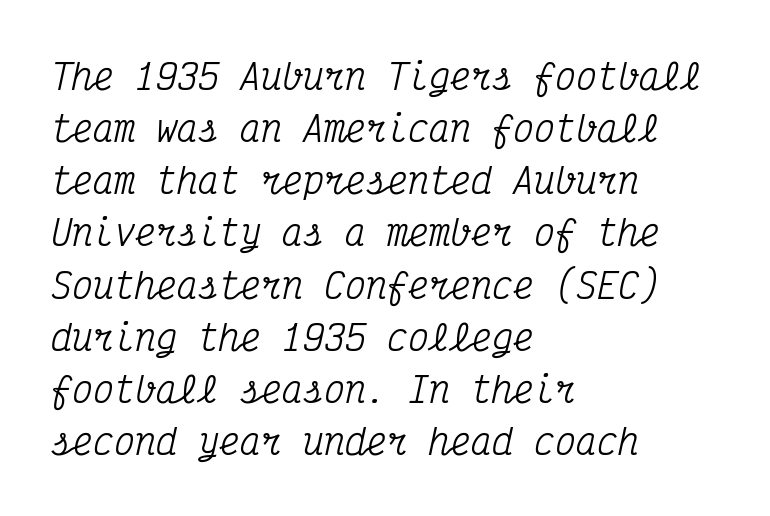
The image shows 35 px condensed serif type, italic (leaning right), monospaced; set left-aligned, normal line spacing (1.49x), normal letter spacing, not underlined; medium stroke contrast and a medium x-height.
